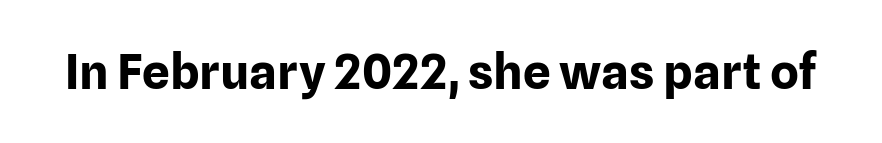
Caption: bold face, heavy strokes. The space beneath each line is pristine and unruled. The letters advance in unequal steps, a hallmark of proportional type. You can tell from the bare stems that sans-serif type was used. If you drew a line through each stem, it would be perfectly vertical.
